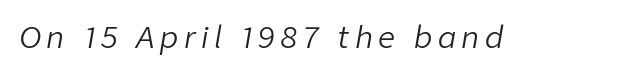
Italic? Definitely — the glyphs are oblique. Unmarked baselines from the first word to the last. The passage shown is typed in a proportional face where columns would drift. No heavy texture on the line: the type isn't bold.
